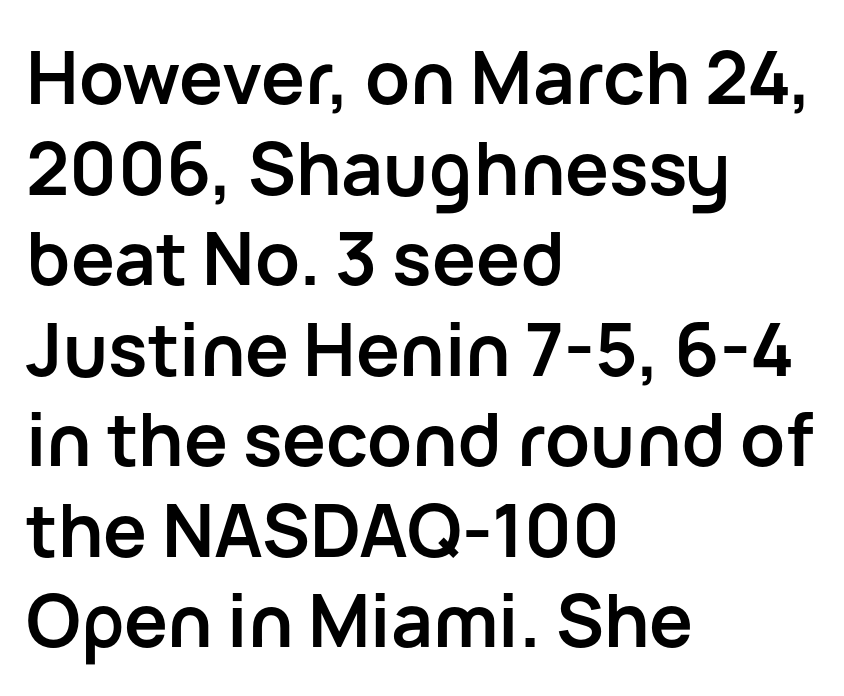
The image shows 73 px semibold sans-serif type, upright; set left-aligned, line spacing 1.24x, normal letter spacing, not underlined; low stroke contrast and a medium x-height.
